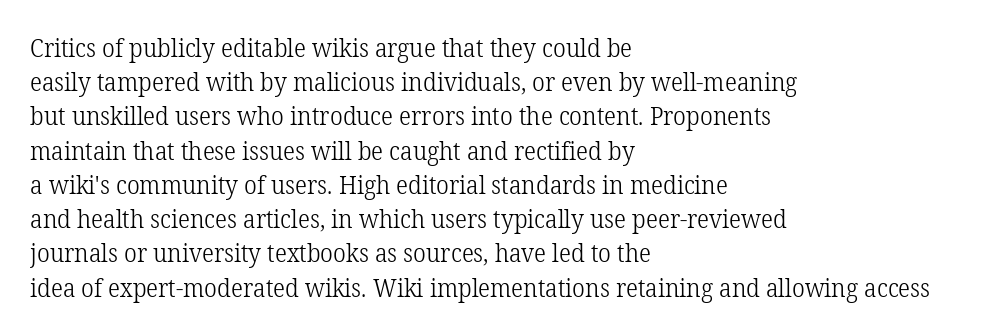
The image shows 25 px text type, upright; set left-aligned, normal line spacing (1.37x), normal letter spacing, not underlined.
